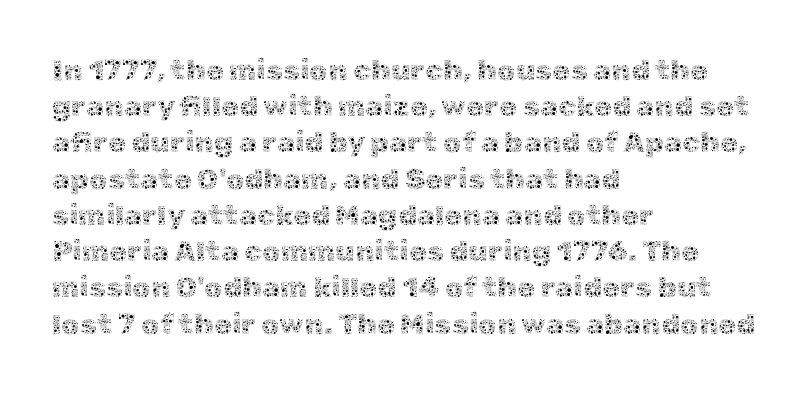
Q: Is the text bold? A: No.
Q: Is the text italic (slanted)? A: No, it is upright.
Q: Is the text underlined? A: No.
Q: How is the paragraph aligned? A: Left-aligned.
Q: Is the spacing between letters normal or unusually wide? A: Normal.
Q: Is the spacing between lines tight, normal or loose? A: Normal.
Q: Width (condensed, normal, or wide)? A: Normal.
Q: x-height? A: Medium.
Q: Monospaced? A: No.
